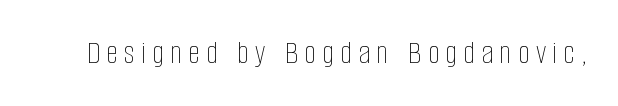
A roman cut, with each character standing at attention. Think of a printed novel: that variable character pitch is what you see here. Think standard paragraph weight, or any step lighter than that. Has an underline been added? It has not.
